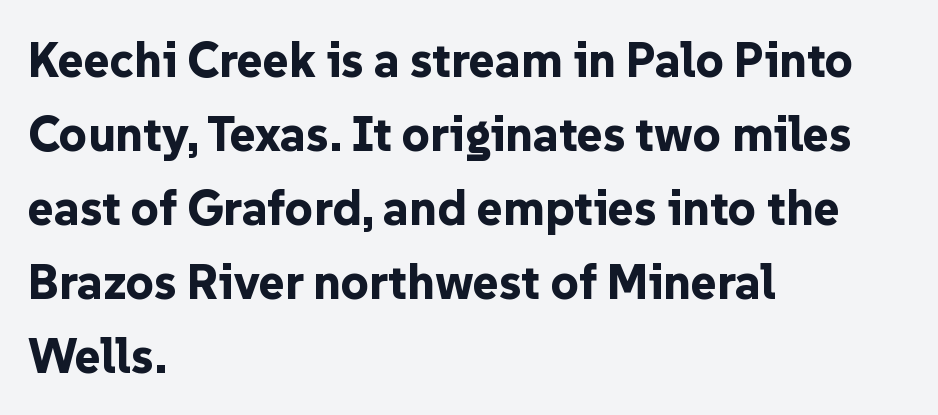
The rag falls on the right side of this text block. In terms of letterspacing, this is plain default setting. A clean baseline with only descenders dipping below it. Posture: straight, roman, zero tilt.
